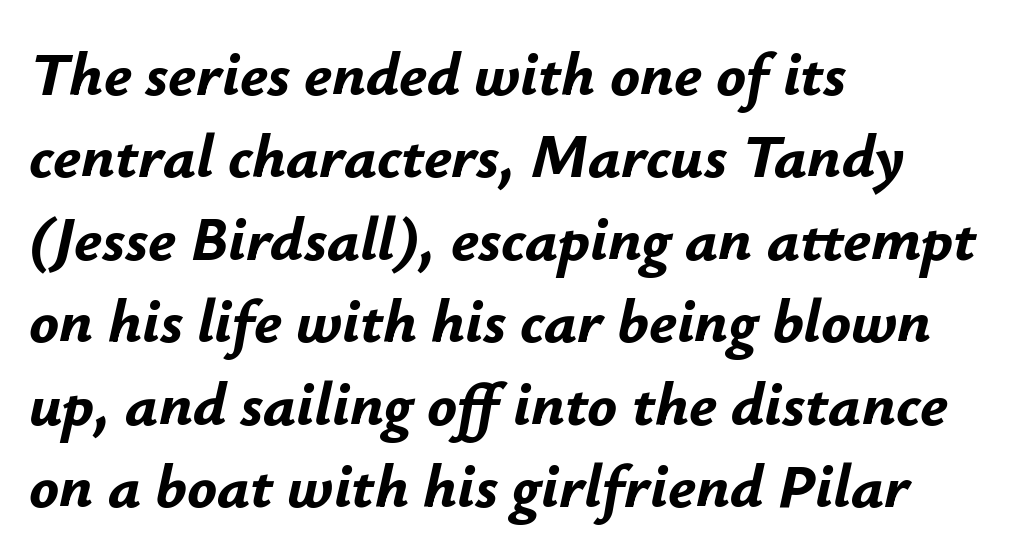
Q: Is the text bold? A: Yes.
Q: Is the text italic (slanted)? A: Yes, it leans right by about 12 degrees.
Q: Is the text underlined? A: No.
Q: How is the paragraph aligned? A: Left-aligned.
Q: Is the spacing between letters normal or unusually wide? A: Normal.
Q: Is the spacing between lines tight, normal or loose? A: Normal.
Q: Width (condensed, normal, or wide)? A: Normal.
Q: Stroke contrast? A: Low.
Q: x-height? A: Small.
Q: Monospaced? A: No.
